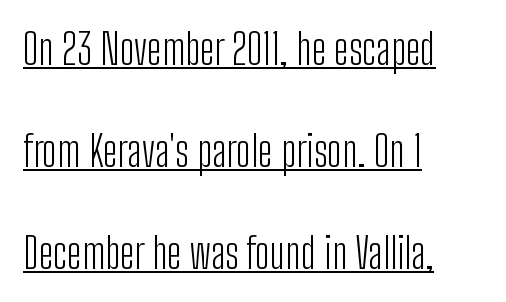
Q: Is the text bold? A: No.
Q: Is the text italic (slanted)? A: No, it is upright.
Q: Is the typeface a serif or a sans-serif typeface? A: Sans-serif.
Q: Is the text underlined? A: Yes.
Q: How is the paragraph aligned? A: Left-aligned.
Q: Is the spacing between letters normal or unusually wide? A: Normal.
Q: Is the spacing between lines tight, normal or loose? A: Loose.
Q: Width (condensed, normal, or wide)? A: Condensed.
Q: Stroke contrast? A: Low.
Q: x-height? A: Medium.
Q: Monospaced? A: No.
